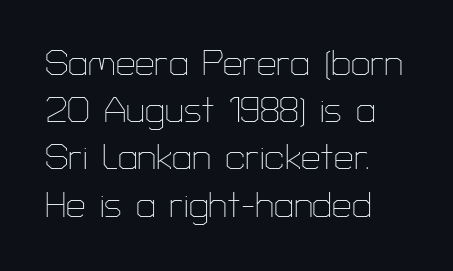
Q: Is the text bold? A: No.
Q: Is the text italic (slanted)? A: No, it is upright.
Q: Is the typeface a serif or a sans-serif typeface? A: Sans-serif.
Q: Is the text underlined? A: No.
Q: How is the paragraph aligned? A: Left-aligned.
Q: Is the spacing between letters normal or unusually wide? A: Normal.
Q: Is the spacing between lines tight, normal or loose? A: Normal.
Q: Width (condensed, normal, or wide)? A: Normal.
Q: Stroke contrast? A: Low.
Q: x-height? A: Medium.
Q: Monospaced? A: No.
